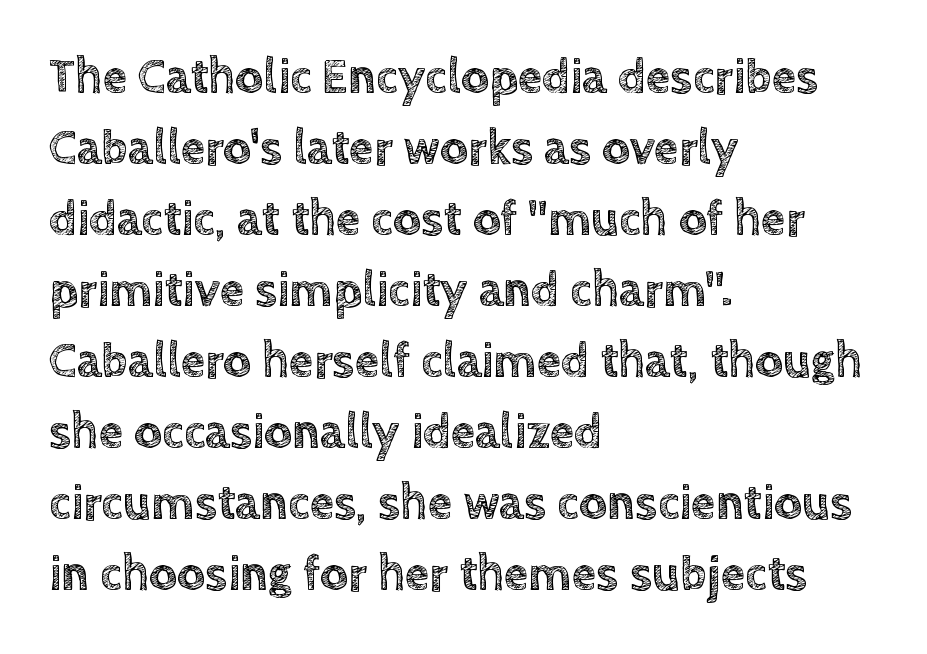
The image shows 49 px text type, upright; set left-aligned, normal line spacing (1.45x), normal letter spacing, not underlined; a large x-height.
